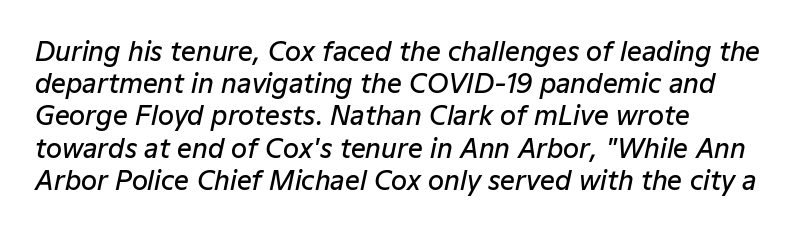
Q: Is the text bold? A: Semi-bold.
Q: Is the text italic (slanted)? A: Yes, it leans right by about 12 degrees.
Q: Is the text underlined? A: No.
Q: How is the paragraph aligned? A: Left-aligned.
Q: Is the spacing between letters normal or unusually wide? A: Normal.
